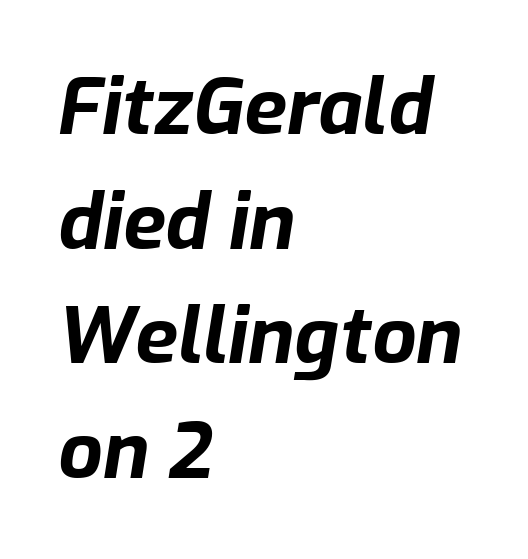
The image shows 78 px bold type, italic (leaning right); set left-aligned, normal line spacing (1.47x), normal letter spacing, not underlined; low stroke contrast and a medium x-height.
